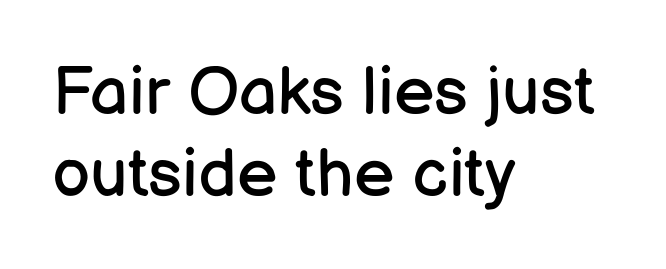
The image shows 68 px regular-weight sans-serif type, upright; set left-aligned, line spacing 1.2x, normal letter spacing, not underlined; low stroke contrast and a medium x-height.
